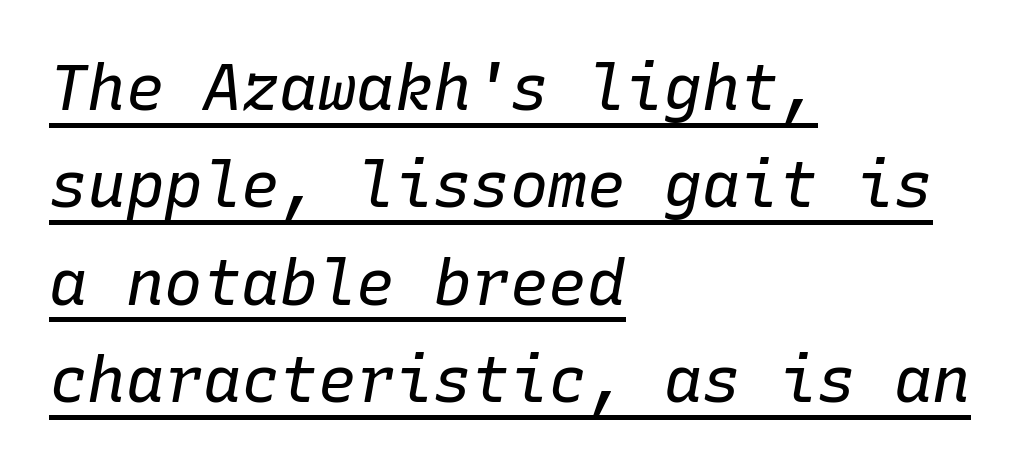
The image shows 64 px regular-weight type, italic (leaning right), monospaced; set left-aligned, normal line spacing (1.52x), normal letter spacing, underlined; low stroke contrast and a medium x-height.
